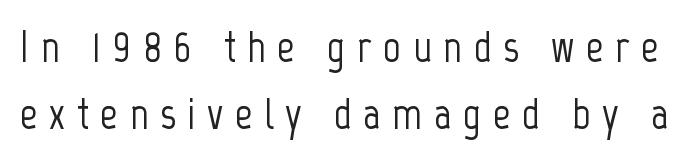
{"serif": "no", "italic": "no", "width": "condensed", "stroke_contrast": "low", "x_height": "medium", "monospaced": "no", "underline": "no", "line_spacing": "normal", "line_spacing_ratio": 1.53, "letter_spacing": "wide", "letter_spacing_em": 0.26, "glyph_px": 44}
